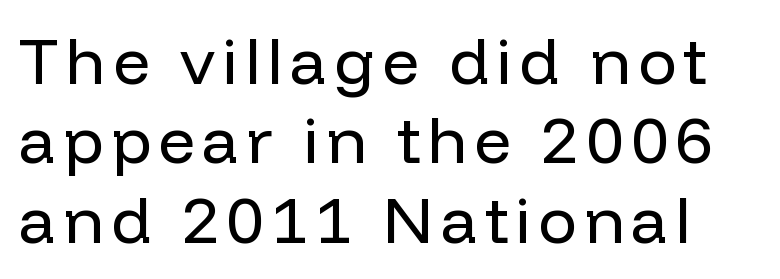
{"serif": "no", "italic": "no", "bold": "no", "weight": "regular", "width": "normal", "stroke_contrast": "low", "x_height": "medium", "monospaced": "no", "underline": "no", "line_spacing_ratio": 1.22, "glyph_px": 65}
